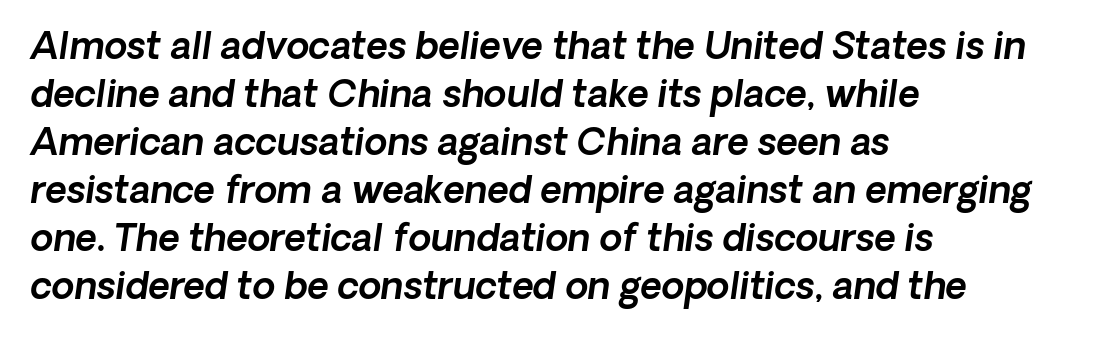
{"serif": "no", "width": "normal", "x_height": "medium", "monospaced": "no", "underline": "no", "align": "left", "line_spacing": "normal", "line_spacing_ratio": 1.3, "letter_spacing": "normal", "letter_spacing_em": 0.0, "glyph_px": 37}
